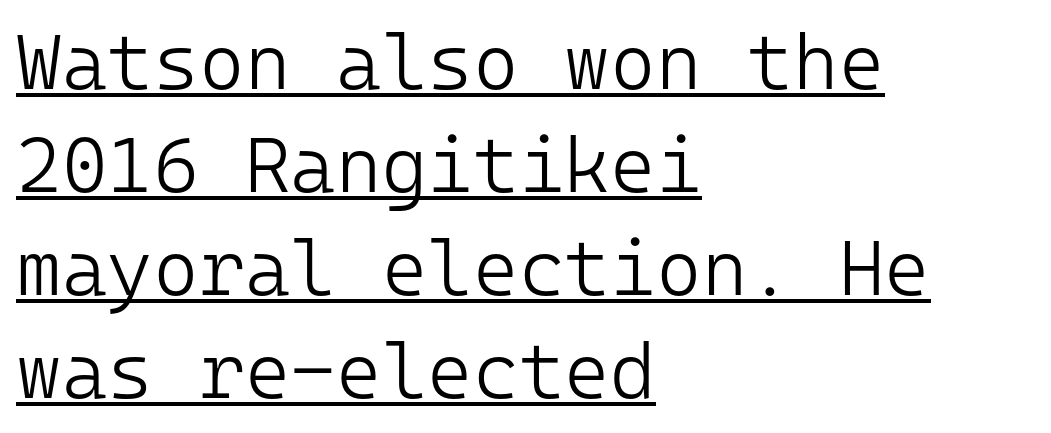
{"serif": "no", "italic": "no", "bold": "no", "weight": "light", "width": "normal", "stroke_contrast": "low", "x_height": "medium", "monospaced": "yes", "underline": "yes", "align": "left", "line_spacing": "normal", "line_spacing_ratio": 1.32, "letter_spacing": "normal", "letter_spacing_em": 0.0, "glyph_px": 78}
